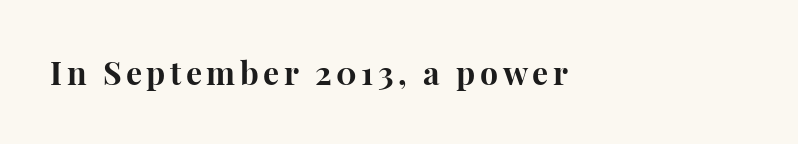
Type without underlining. In CSS terms this would be text-align: left. Each glyph is drawn with heavy, bold strokes. This sample uses a serif face. This sample has the flowing, uneven cadence of proportional lettering.
